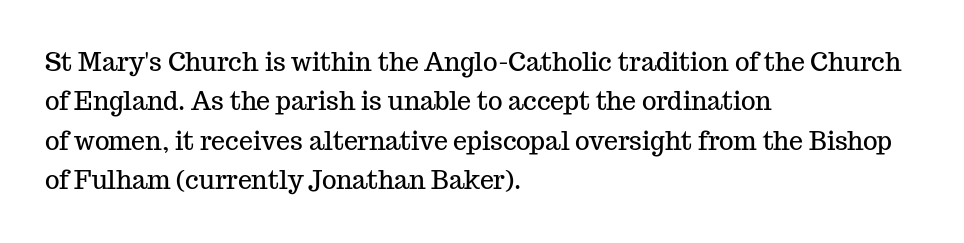
The image shows 25 px text type, upright; set left-aligned, normal line spacing (1.58x), normal letter spacing, not underlined.
